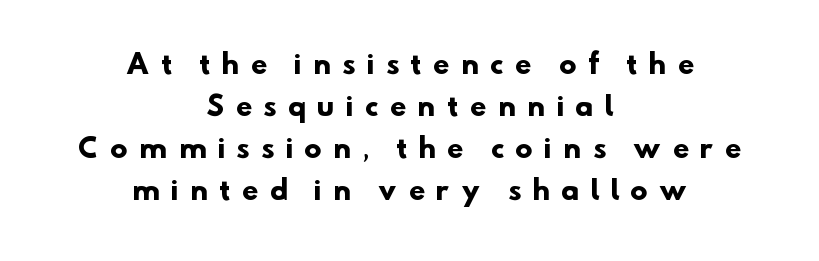
Q: Is the text bold? A: Yes.
Q: Is the text underlined? A: No.
Q: How is the paragraph aligned? A: Centered.
Q: Is the spacing between letters normal or unusually wide? A: Unusually wide.
Q: Is the spacing between lines tight, normal or loose? A: Normal.
